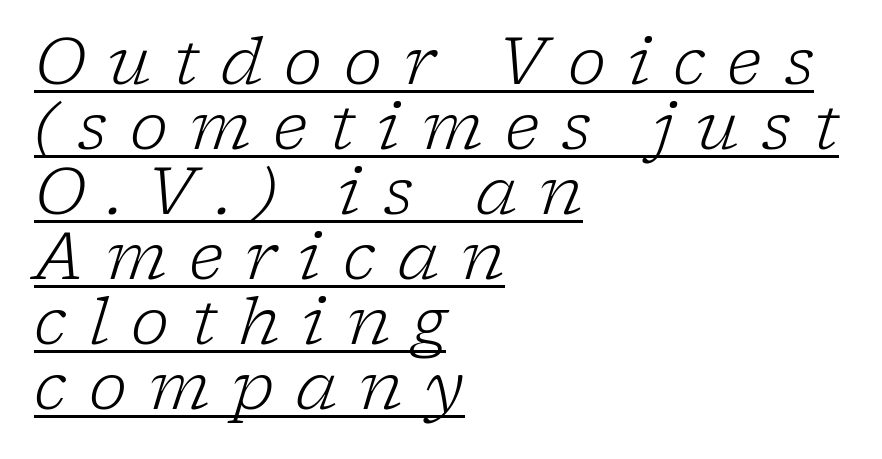
Q: Is the text bold? A: No.
Q: Is the text italic (slanted)? A: Yes, it leans right by about 17 degrees.
Q: Is the typeface a serif or a sans-serif typeface? A: Serif.
Q: Is the text underlined? A: Yes.
Q: How is the paragraph aligned? A: Left-aligned.
Q: Is the spacing between letters normal or unusually wide? A: Unusually wide.
Q: Is the spacing between lines tight, normal or loose? A: Tight.
Q: Width (condensed, normal, or wide)? A: Normal.
Q: Stroke contrast? A: Low.
Q: x-height? A: Medium.
Q: Monospaced? A: No.
